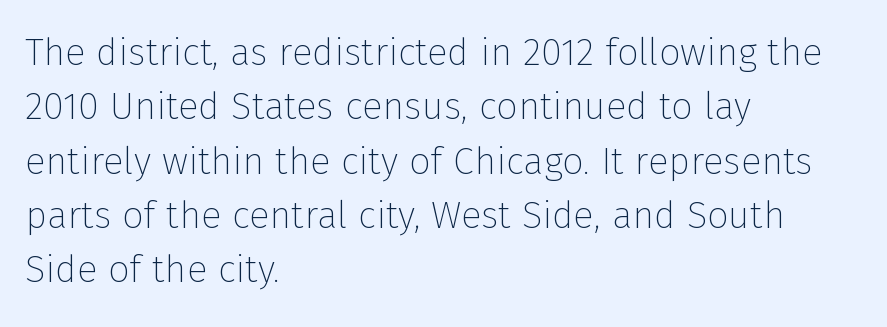
A typesetter would call this zero additional tracking. Compared with typical paragraphs, the rows here are spaced about the same. The font family rendered here belongs to the sans-serif group. The face used here is proportionally spaced, like ordinary book or web type. The specimen omits any rule beneath the text block's lines. You can tell it's not italic because the verticals are truly vertical.
